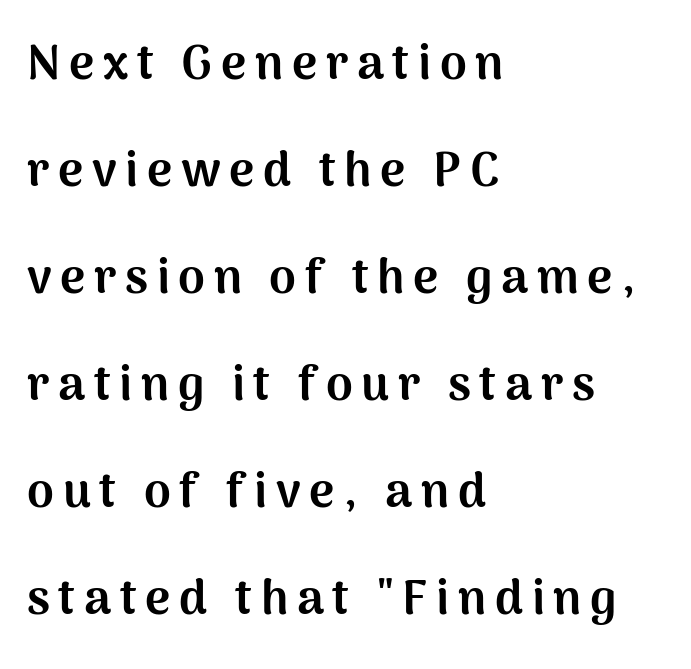
Q: Is the text bold? A: Yes.
Q: Is the text italic (slanted)? A: No, it is upright.
Q: Is the typeface a serif or a sans-serif typeface? A: Sans-serif.
Q: Is the text underlined? A: No.
Q: How is the paragraph aligned? A: Left-aligned.
Q: Is the spacing between lines tight, normal or loose? A: Loose.
Q: Width (condensed, normal, or wide)? A: Normal.
Q: Stroke contrast? A: Medium.
Q: x-height? A: Medium.
Q: Monospaced? A: No.
